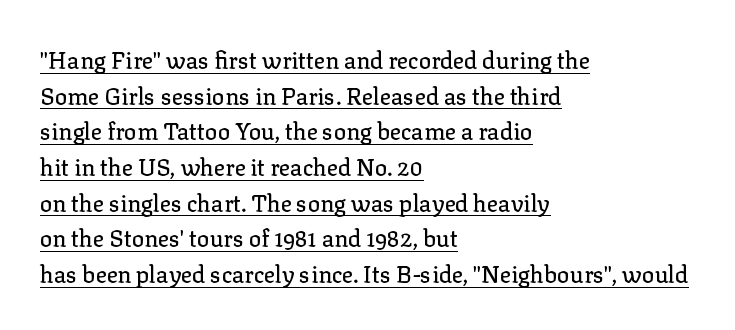
The image shows 23 px text type, upright; set left-aligned, normal line spacing (1.55x), normal letter spacing, underlined.
